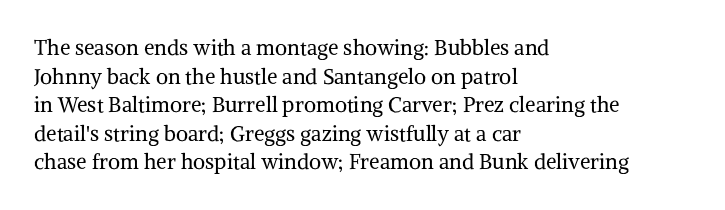
{"italic": "no", "bold": "no", "underline": "no", "align": "left", "line_spacing": "normal", "line_spacing_ratio": 1.36, "letter_spacing": "normal", "letter_spacing_em": 0.0, "glyph_px": 21}
